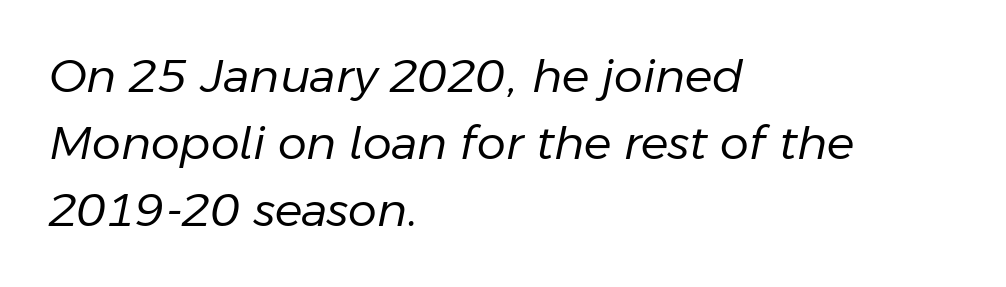
The image shows 46 px regular-weight type, italic (leaning right); set left-aligned, normal line spacing (1.46x), normal letter spacing, not underlined; low stroke contrast and a medium x-height.
